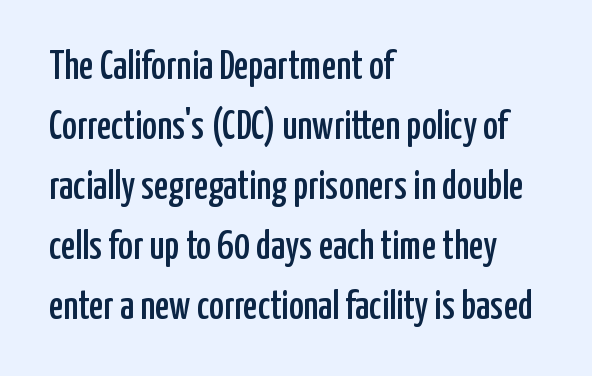
{"serif": "no", "italic": "no", "width": "condensed", "stroke_contrast": "low", "x_height": "medium", "monospaced": "no", "underline": "no", "align": "left", "line_spacing": "normal", "line_spacing_ratio": 1.5, "letter_spacing": "normal", "letter_spacing_em": 0.0, "glyph_px": 40}
